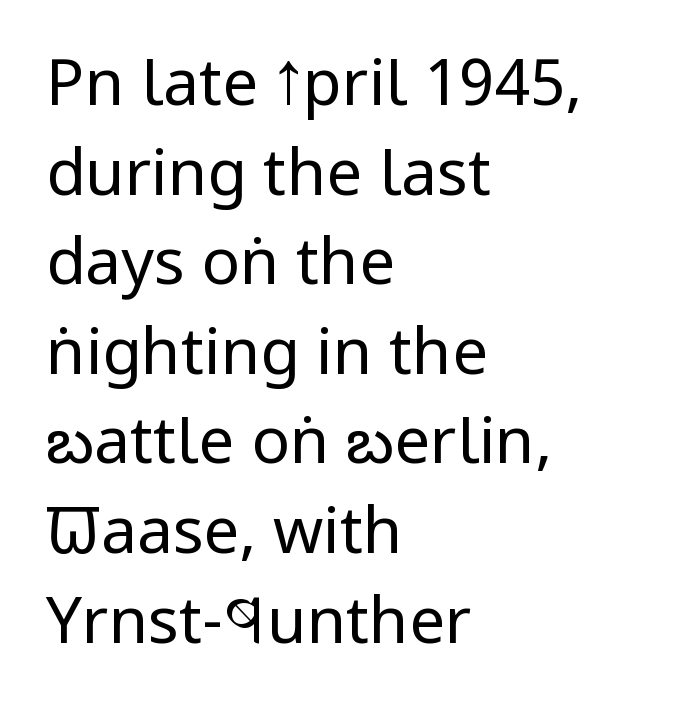
The image shows 64 px regular-weight, condensed sans-serif type, upright; set left-aligned, normal line spacing (1.4x), normal letter spacing, not underlined; low stroke contrast and a large x-height.
